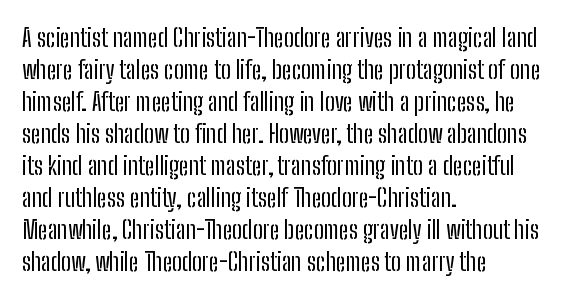
Glance below the letters and you will spot only blank space. The weight tops out at a normal text grade. Teacher's note: observe the even left margin — that is flush-left alignment. Interline gaps are of average width in this sample. In terms of posture, this sample is upright.
